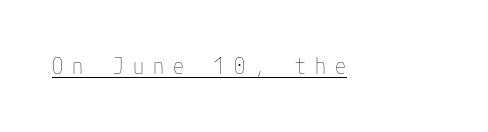
Q: Is the text bold? A: No.
Q: Is the text italic (slanted)? A: No, it is upright.
Q: Is the text underlined? A: Yes.
Q: Is the spacing between letters normal or unusually wide? A: Unusually wide.
